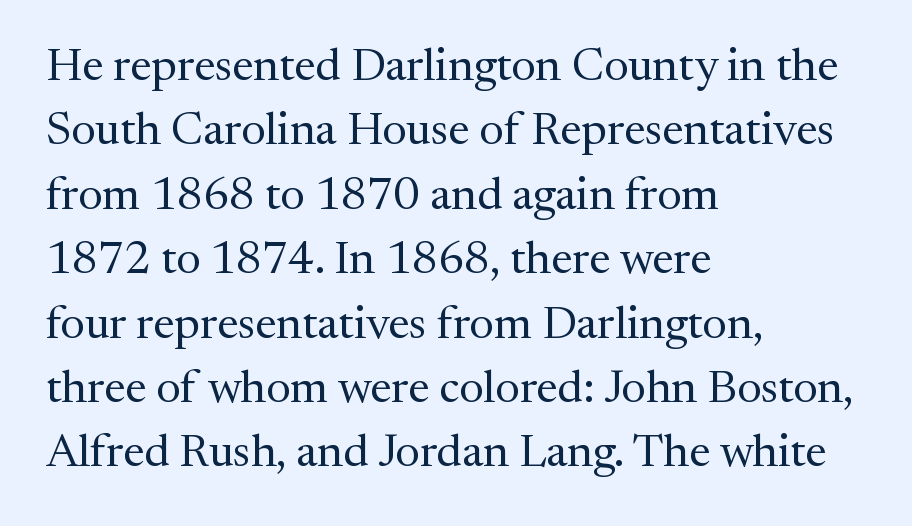
{"serif": "yes", "italic": "no", "bold": "no", "weight": "regular", "width": "normal", "stroke_contrast": "medium", "x_height": "medium", "monospaced": "no", "underline": "no", "align": "left", "line_spacing": "normal", "line_spacing_ratio": 1.4, "letter_spacing": "normal", "letter_spacing_em": 0.0, "glyph_px": 46}
